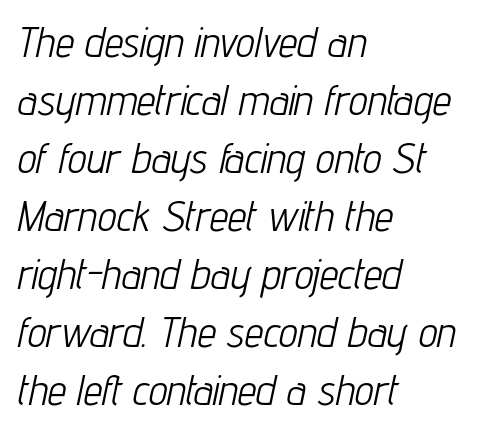
{"italic": "yes", "lean": "right", "slant_degrees": 12, "bold": "no", "weight": "light", "width": "condensed", "stroke_contrast": "low", "x_height": "medium", "monospaced": "no", "underline": "no", "align": "left", "line_spacing": "normal", "line_spacing_ratio": 1.38, "letter_spacing": "normal", "letter_spacing_em": 0.0, "glyph_px": 42}
